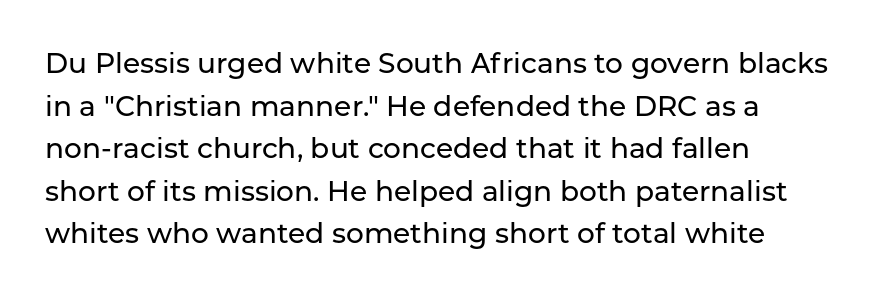
Think of a printed novel: that variable character pitch is what you see here. A typesetter would label this face a sans. The paragraph has a hard left edge and a soft right edge. The font's upright variant was chosen for this text. Inter-character spacing is left at the font's built-in metrics.
